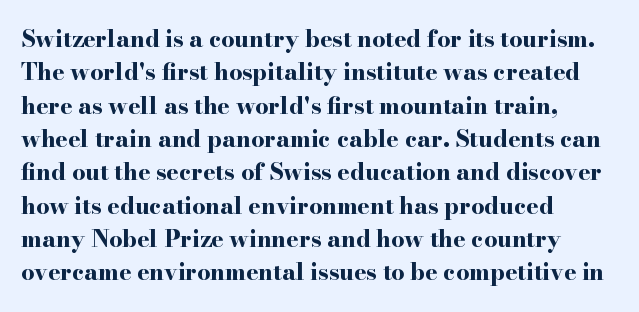
{"italic": "no", "bold": "yes", "underline": "no", "align": "left", "line_spacing": "normal", "line_spacing_ratio": 1.45, "letter_spacing": "normal", "letter_spacing_em": 0.0, "glyph_px": 23}
